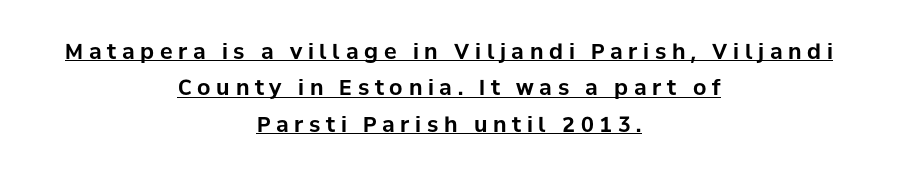
Underlining? Definitely there. A full-strength bold gives these letters their thick strokes. Unlike italic type, these characters show no tilt at all. Words appear elongated and porous because spacing is wide.
